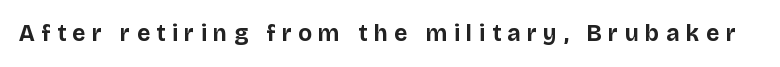
Q: Is the text bold? A: Yes.
Q: Is the text italic (slanted)? A: No, it is upright.
Q: Is the text underlined? A: No.
Q: Is the spacing between letters normal or unusually wide? A: Unusually wide.
